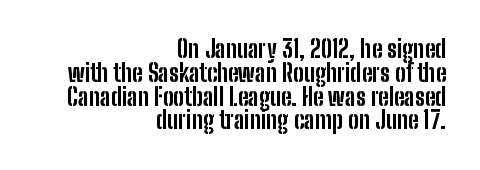
{"italic": "no", "bold": "yes", "underline": "no", "align": "right", "line_spacing": "tight", "line_spacing_ratio": 0.99, "letter_spacing": "normal", "letter_spacing_em": 0.0, "glyph_px": 24}
